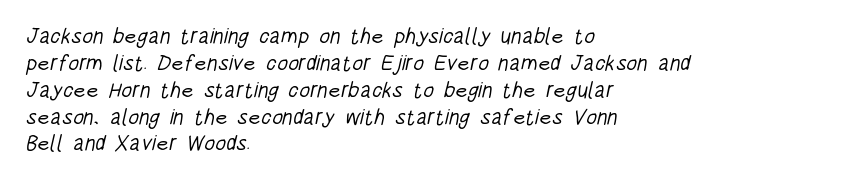
Has an underline been added? It has not. Layout note: lines flush left. The face looks like a standard text weight, possibly lighter. Caption: standard tracking, unaltered.
